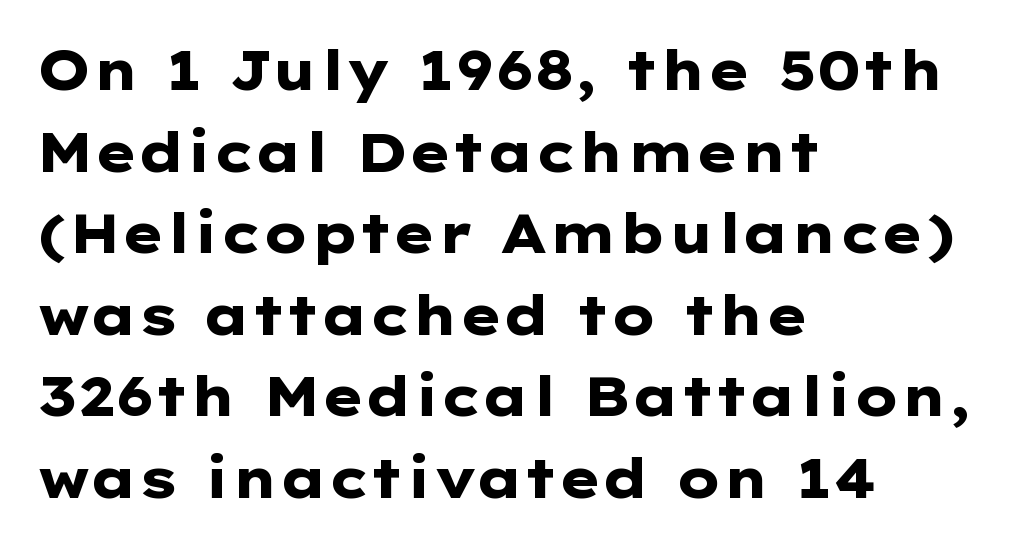
{"serif": "no", "italic": "no", "bold": "yes", "weight": "heavy", "width": "wide", "stroke_contrast": "low", "x_height": "medium", "monospaced": "no", "underline": "no", "align": "left", "line_spacing": "normal", "line_spacing_ratio": 1.51, "letter_spacing": "normal", "letter_spacing_em": 0.0, "glyph_px": 54}
